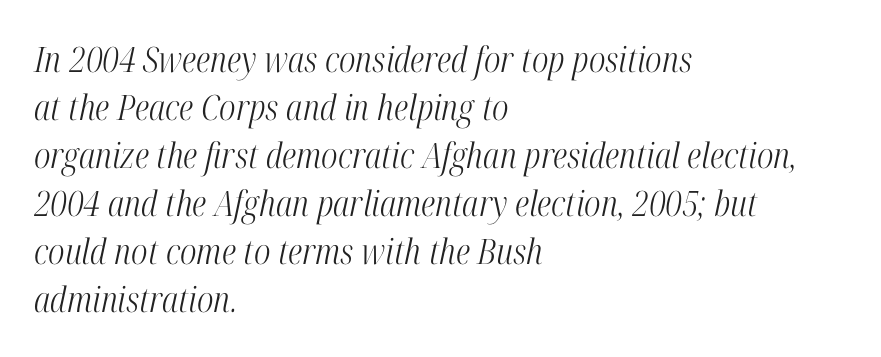
The image shows 35 px light, condensed serif type, italic (leaning right); set left-aligned, normal line spacing (1.37x), normal letter spacing, not underlined; high stroke contrast and a medium x-height.
